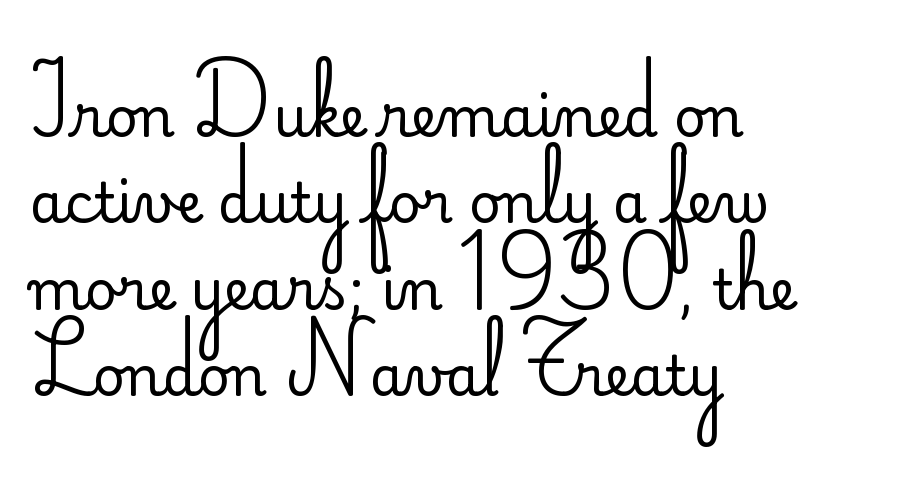
The image shows 55 px regular-weight sans-serif type, upright; set left-aligned, normal line spacing (1.57x), normal letter spacing, not underlined; low stroke contrast and a small x-height.
